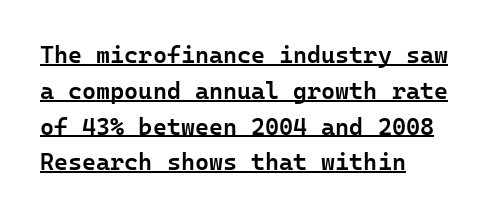
{"italic": "no", "bold": "semi", "underline": "yes", "align": "left", "line_spacing": "normal", "line_spacing_ratio": 1.49, "letter_spacing": "normal", "letter_spacing_em": 0.0, "glyph_px": 24}
